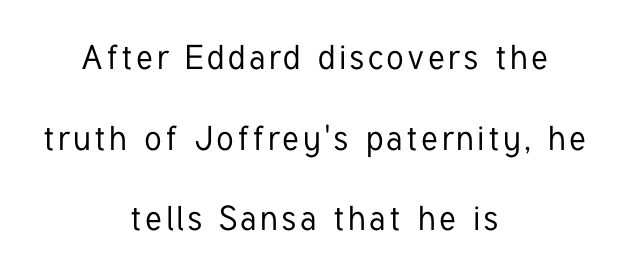
{"serif": "no", "italic": "no", "width": "condensed", "stroke_contrast": "low", "x_height": "medium", "monospaced": "no", "underline": "no", "align": "center", "line_spacing": "loose", "line_spacing_ratio": 2.37, "glyph_px": 34}
